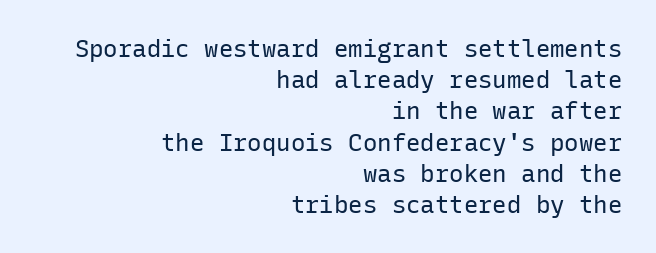
{"italic": "no", "bold": "no", "underline": "no", "align": "right", "line_spacing": "normal", "line_spacing_ratio": 1.3, "letter_spacing": "normal", "letter_spacing_em": 0.0, "glyph_px": 24}
